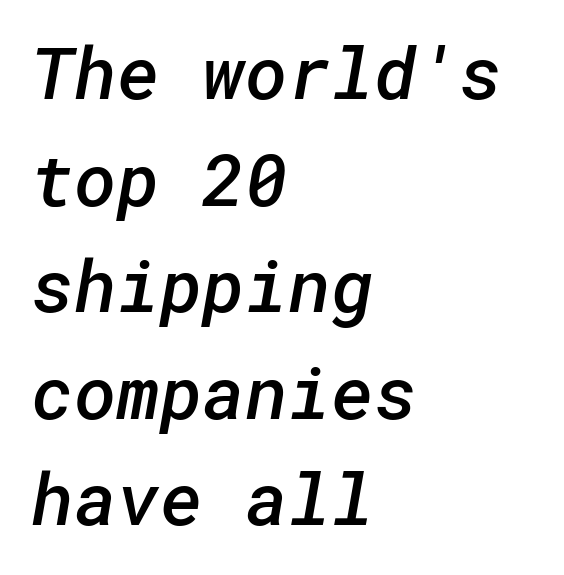
Q: Is the text bold? A: Semi-bold.
Q: Is the typeface a serif or a sans-serif typeface? A: Sans-serif.
Q: Is the text underlined? A: No.
Q: How is the paragraph aligned? A: Left-aligned.
Q: Is the spacing between letters normal or unusually wide? A: Normal.
Q: Is the spacing between lines tight, normal or loose? A: Normal.
Q: Width (condensed, normal, or wide)? A: Normal.
Q: Stroke contrast? A: Low.
Q: x-height? A: Medium.
